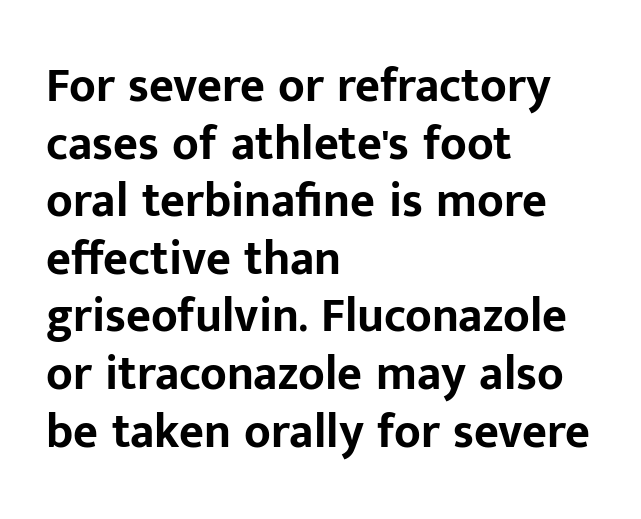
Looks like regular typesetting: each glyph gets only the width it needs. These lines stack with their left ends in a neat column. In terms of letterform style, serifs are entirely absent. Any mark beneath the type? The region is blank.
